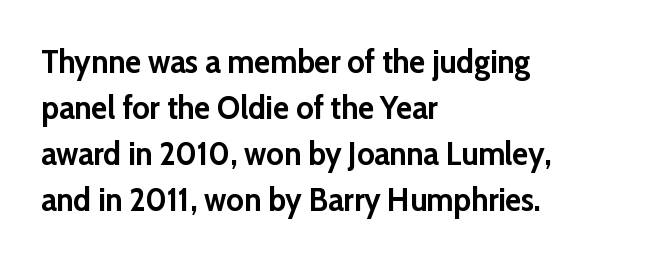
Varying glyph widths throughout — classic text-font behaviour. The rendering anchors every line to the left-hand side. Nobody touched the tracking dial on this one. Ordinary non-slanted type is in use. This block has exactly the height ordinary leading produces. Does the type have serifs? No, each stem ends abruptly.
